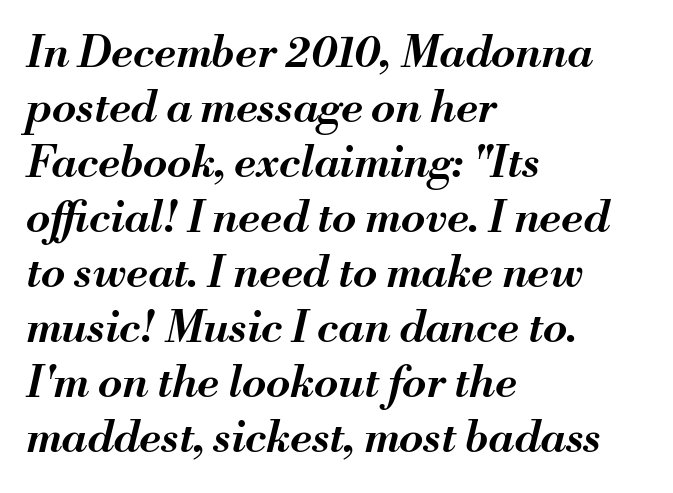
{"italic": "yes", "lean": "right", "slant_degrees": 13, "bold": "semi", "weight": "semibold", "width": "normal", "stroke_contrast": "medium", "x_height": "small", "monospaced": "no", "underline": "no", "align": "left", "line_spacing": "normal", "line_spacing_ratio": 1.25, "letter_spacing": "normal", "letter_spacing_em": 0.0, "glyph_px": 44}
